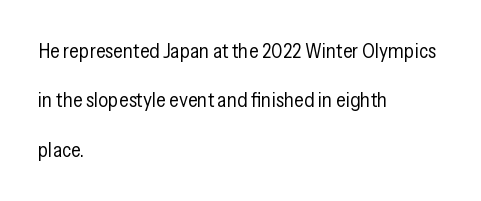
The image shows 20 px text type, upright; set left-aligned, loose line spacing (2.47x), normal letter spacing, not underlined.
